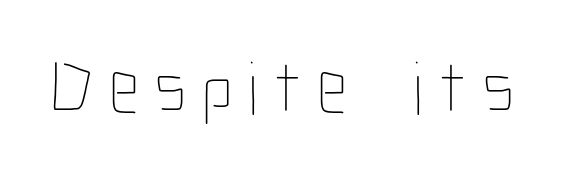
The image shows 76 px thin, condensed type, upright; set unusually wide letter spacing (+0.2 em), not underlined; low stroke contrast and a medium x-height.
